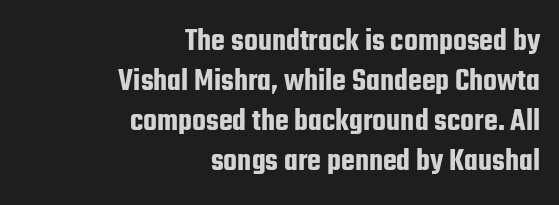
{"serif": "no", "italic": "no", "width": "condensed", "stroke_contrast": "low", "x_height": "medium", "monospaced": "no", "underline": "no", "align": "right", "line_spacing": "normal", "line_spacing_ratio": 1.25, "letter_spacing": "normal", "letter_spacing_em": 0.0, "glyph_px": 32}
